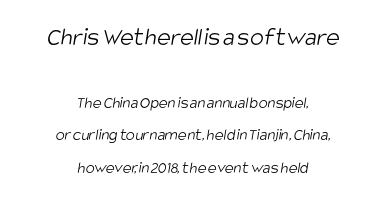
Q: Is the text bold? A: No.
Q: Is the text underlined? A: No.
Q: How is the paragraph aligned? A: Centered.
Q: Is the spacing between letters normal or unusually wide? A: Normal.
Q: Is the spacing between lines tight, normal or loose? A: Loose.
Q: Which block of text is set in a larger size, the first (top) or the second (bottom)? A: The first (top) one.
